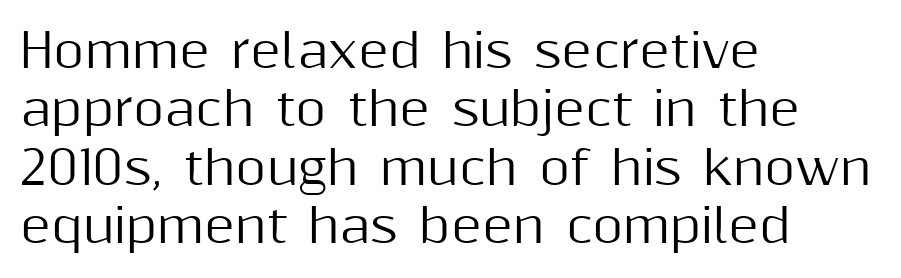
{"serif": "no", "italic": "no", "width": "normal", "stroke_contrast": "medium", "x_height": "medium", "monospaced": "no", "underline": "no", "align": "left", "line_spacing_ratio": 1.24, "letter_spacing": "normal", "letter_spacing_em": 0.0, "glyph_px": 47}
